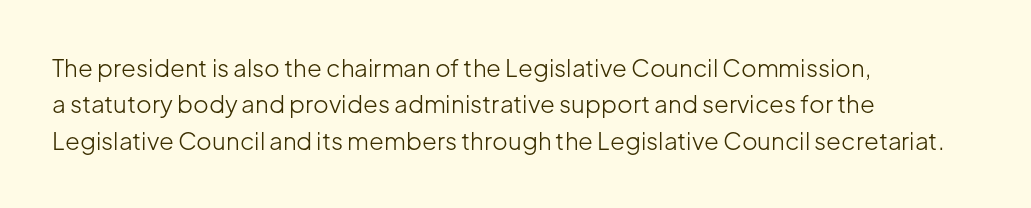
The foot of each line stays bare and open. These lines stack with their left ends in a neat column. Italic: no, the glyphs are upright roman. These lines sit exactly where default settings would place them.
